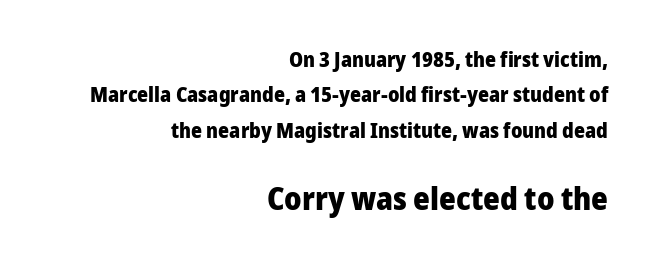
{"serif": "no", "italic": "no", "bold": "yes", "weight": "heavy", "width": "normal", "stroke_contrast": "low", "x_height": "medium", "monospaced": "no", "underline": "no", "align": "right", "line_spacing": "normal", "line_spacing_ratio": 1.68, "letter_spacing": "normal", "letter_spacing_em": 0.0, "larger_block": "second", "size_ratio": 1.52, "glyph_px": 32}
